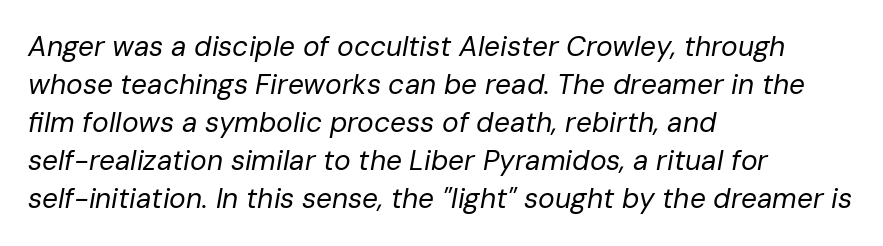
There's an unmistakable incline to the writing here. The gaps between neighbouring characters are ordinary and unremarkable. Compared with typical paragraphs, the rows here are spaced about the same. Any mark beneath the type? The region is blank. Note the varied advance widths — an 'i' is clearly narrower than an 'm'.
